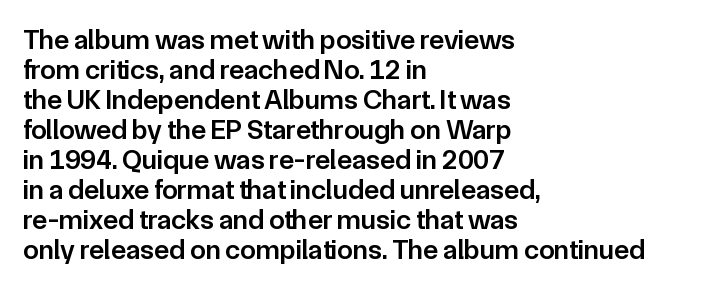
The image shows 28 px semibold sans-serif type, upright; set left-aligned, tight line spacing (1.07x), normal letter spacing, not underlined; low stroke contrast and a medium x-height.
